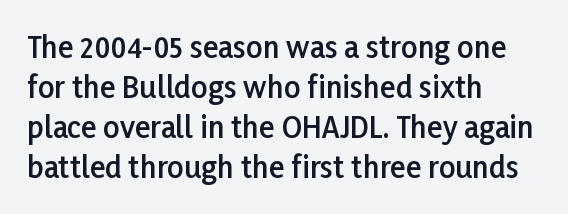
Q: Is the text bold? A: Semi-bold.
Q: Is the text italic (slanted)? A: No, it is upright.
Q: Is the typeface a serif or a sans-serif typeface? A: Sans-serif.
Q: Is the text underlined? A: No.
Q: How is the paragraph aligned? A: Left-aligned.
Q: Is the spacing between letters normal or unusually wide? A: Normal.
Q: Is the spacing between lines tight, normal or loose? A: Normal.
Q: Width (condensed, normal, or wide)? A: Normal.
Q: Stroke contrast? A: Low.
Q: x-height? A: Medium.
Q: Monospaced? A: No.
